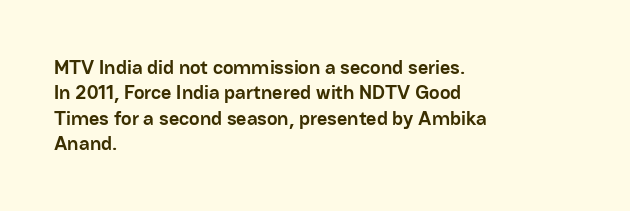
Characters follow at the spacing the type designer built in. What's the leading like? Ordinary, nothing unusual. Horizontal alignment here is leftward, the default for most running prose. The words here are not underlined. The typesetting leans heavy: a genuine bold.
